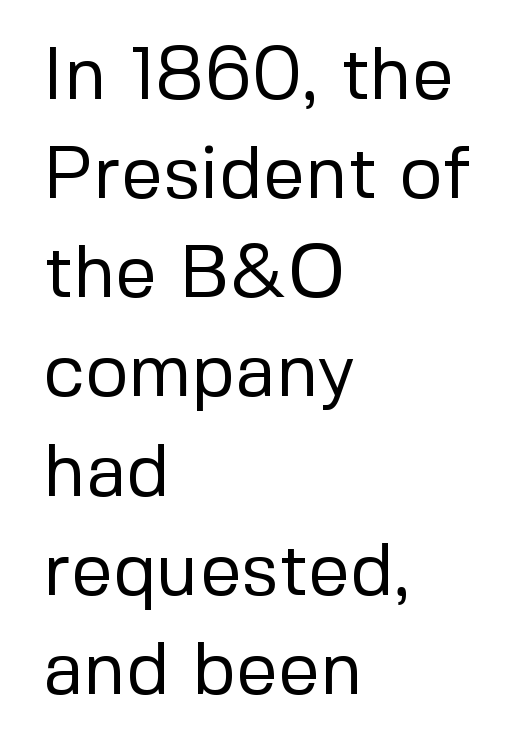
Q: Is the text bold? A: No.
Q: Is the text italic (slanted)? A: No, it is upright.
Q: Is the typeface a serif or a sans-serif typeface? A: Sans-serif.
Q: Is the text underlined? A: No.
Q: How is the paragraph aligned? A: Left-aligned.
Q: Is the spacing between letters normal or unusually wide? A: Normal.
Q: Is the spacing between lines tight, normal or loose? A: Normal.
Q: Width (condensed, normal, or wide)? A: Normal.
Q: Stroke contrast? A: Low.
Q: x-height? A: Medium.
Q: Monospaced? A: No.
